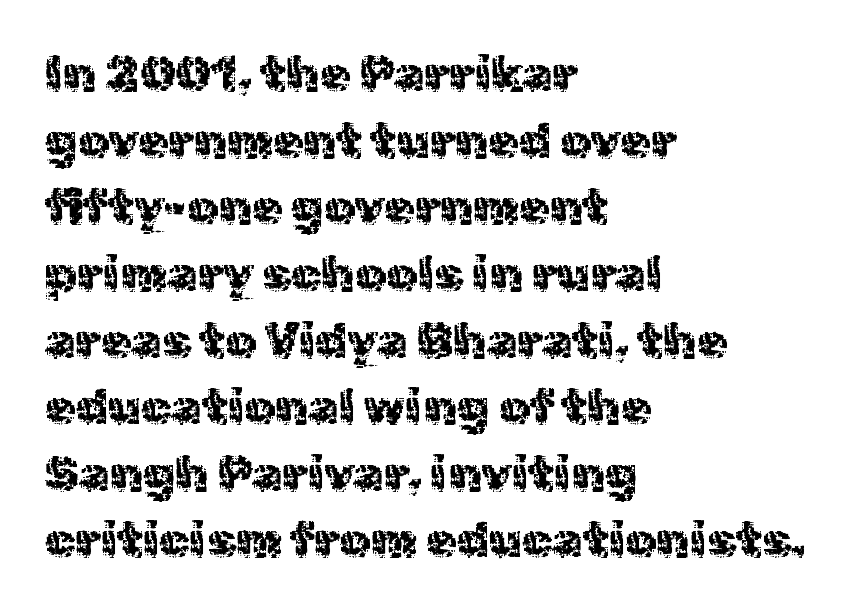
Q: Is the text bold? A: No.
Q: Is the text italic (slanted)? A: No, it is upright.
Q: Is the typeface a serif or a sans-serif typeface? A: Sans-serif.
Q: Is the text underlined? A: No.
Q: How is the paragraph aligned? A: Left-aligned.
Q: Is the spacing between letters normal or unusually wide? A: Normal.
Q: Is the spacing between lines tight, normal or loose? A: Normal.
Q: Width (condensed, normal, or wide)? A: Normal.
Q: x-height? A: Medium.
Q: Monospaced? A: No.
